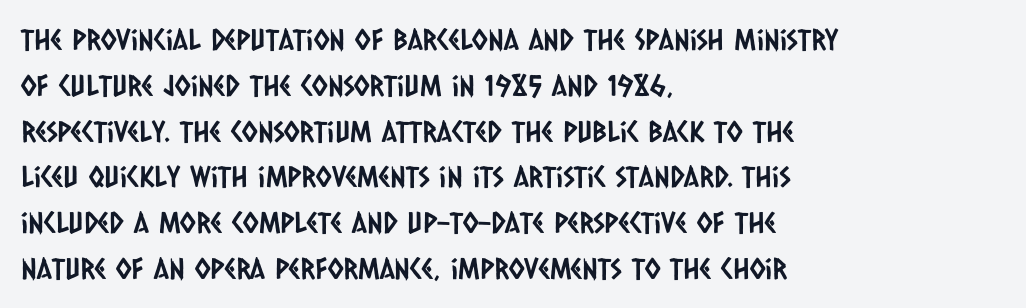
A typesetter would label this face a sans. Anything drawn beneath the words? Only blank space. This sample uses plain, unmodified letter spacing. Think of a printed novel: that variable character pitch is what you see here. Regarding leading, the lines here are spaced in the standard way.
